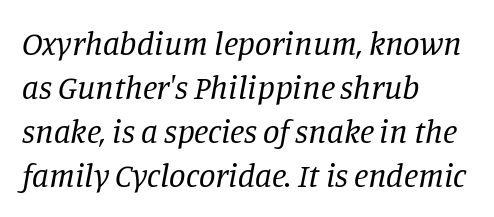
{"serif": "yes", "italic": "yes", "lean": "right", "slant_degrees": 11, "bold": "no", "weight": "regular", "width": "normal", "stroke_contrast": "low", "x_height": "large", "monospaced": "no", "underline": "no", "align": "left", "line_spacing": "normal", "line_spacing_ratio": 1.33, "letter_spacing": "normal", "letter_spacing_em": 0.0, "glyph_px": 33}
